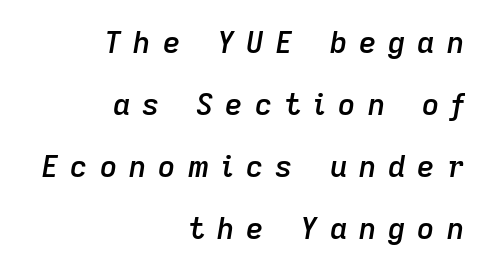
The rag falls on the left side of this text block. How would I describe the line gaps? Wide and relaxed. Descender tails drop into unmarked territory. Is this a fixed-width face? No — the glyphs have proportional, varying widths. The tracking reads as deliberately expanded to a designer's eye.
